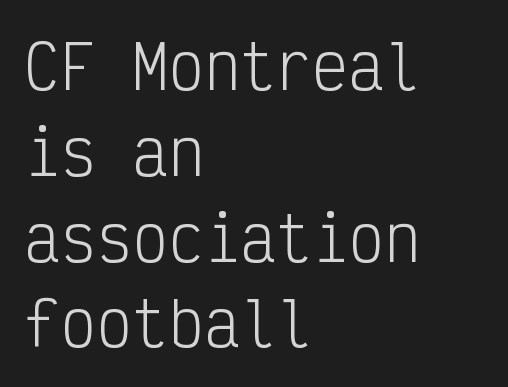
The image shows 60 px light, condensed sans-serif type, upright, monospaced; set left-aligned, normal line spacing (1.43x), normal letter spacing, not underlined; low stroke contrast and a medium x-height.
